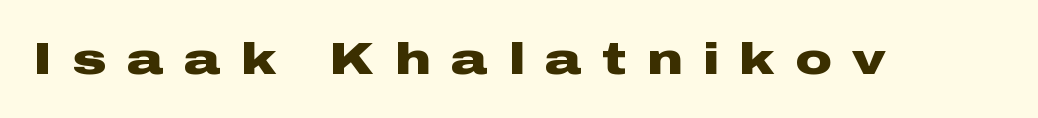
The typography opts for an upright posture over an oblique one. Nothing sits at the stroke ends, so this counts as sans-serif. Chunky letters — that's bold for sure. Words appear elongated and porous because spacing is wide.
